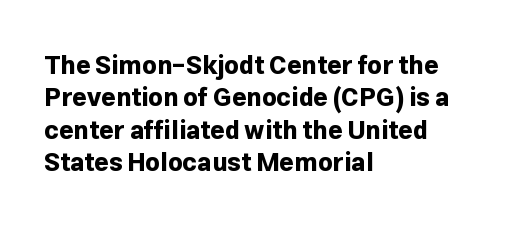
The image shows 25 px bold type, upright; set left-aligned, normal line spacing (1.3x), normal letter spacing, not underlined.
